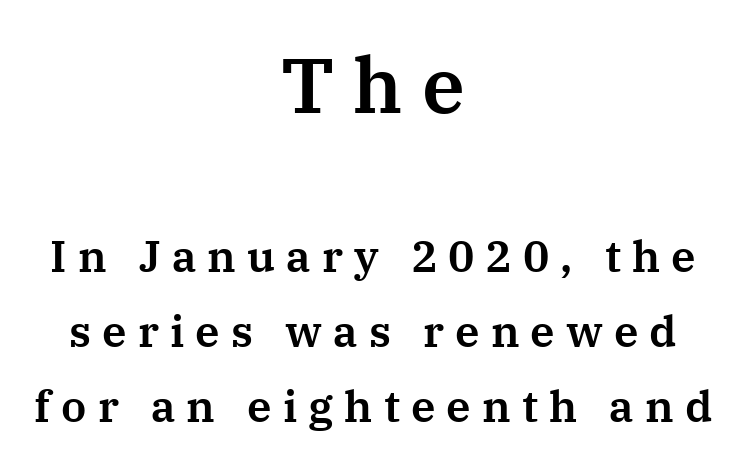
The image shows 77 px serif type, upright; set centered, normal line spacing (1.7x), unusually wide letter spacing (+0.25 em), not underlined; the first (top) block is 1.75x larger; medium stroke contrast and a medium x-height.
